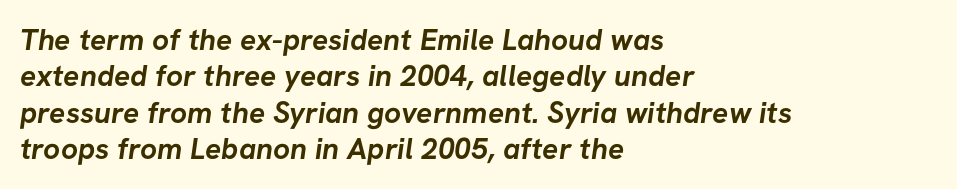
The image shows 30 px semibold sans-serif type; set left-aligned, line spacing 1.21x, normal letter spacing, not underlined; low stroke contrast and a medium x-height.
